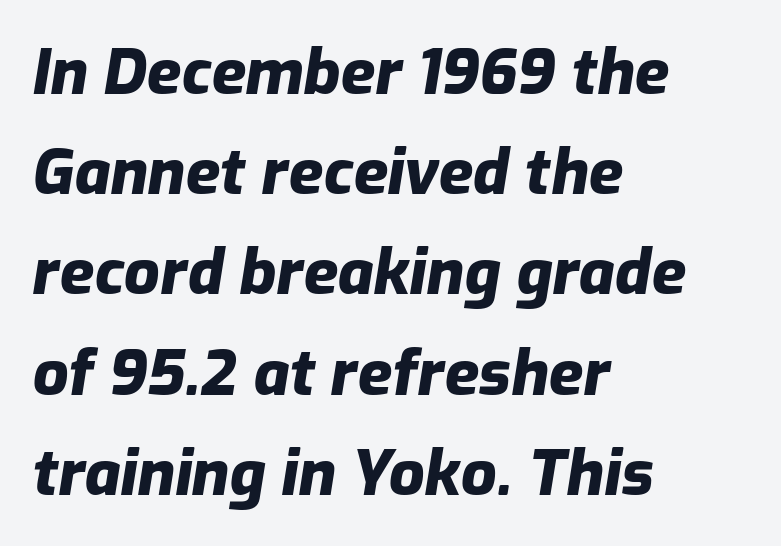
The image shows 63 px heavy type, italic (leaning right); set left-aligned, normal line spacing (1.59x), normal letter spacing, not underlined; low stroke contrast and a medium x-height.
